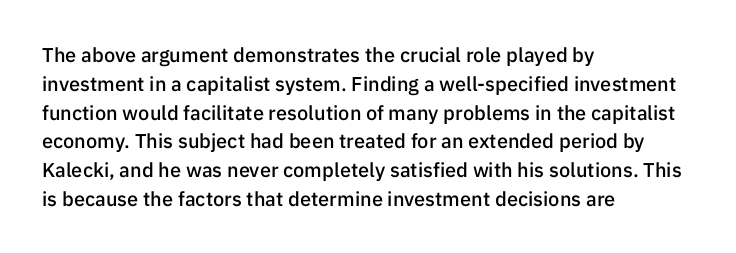
The image shows 20 px text type, upright; set left-aligned, normal line spacing (1.44x), normal letter spacing, not underlined.
